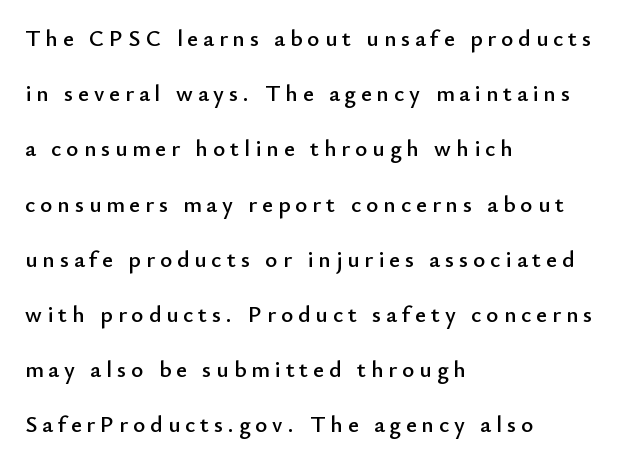
{"italic": "no", "underline": "no", "align": "left", "line_spacing": "loose", "line_spacing_ratio": 2.4, "letter_spacing": "wide", "letter_spacing_em": 0.22, "glyph_px": 23}
